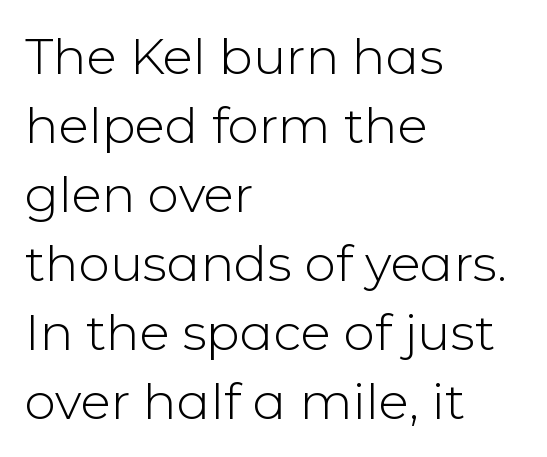
The image shows 50 px light sans-serif type, upright; set left-aligned, normal line spacing (1.38x), normal letter spacing, not underlined; low stroke contrast and a medium x-height.
